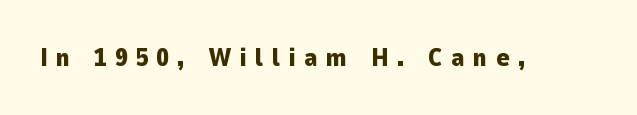
The image shows 25 px bold type, upright; set unusually wide letter spacing (+0.33 em), not underlined.
